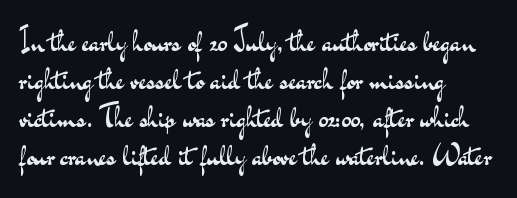
The image shows 30 px regular-weight, wide sans-serif type; set left-aligned, normal line spacing (1.27x), normal letter spacing, not underlined; medium stroke contrast and a small x-height.
